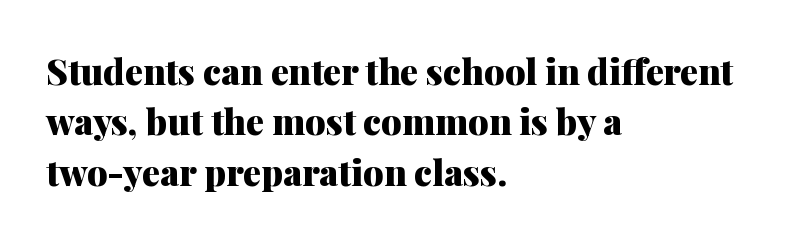
The paragraph shown leans on its left margin. Here the designer chose a conventional face with non-uniform glyph widths. Words float on clear page, feet unadorned. Old-style or modern, the face here clearly has serifs. The face used here has the dense, thick strokes of a bold.
